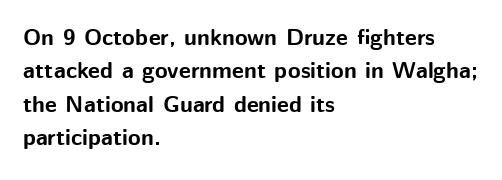
Q: Is the text bold? A: Yes.
Q: Is the text italic (slanted)? A: No, it is upright.
Q: Is the text underlined? A: No.
Q: How is the paragraph aligned? A: Left-aligned.
Q: Is the spacing between letters normal or unusually wide? A: Normal.
Q: Is the spacing between lines tight, normal or loose? A: Normal.
